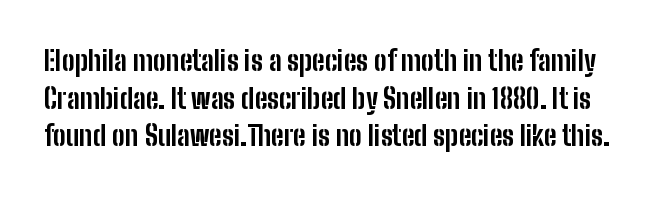
The image shows 27 px bold type, upright; set normal line spacing (1.39x), normal letter spacing, not underlined.
